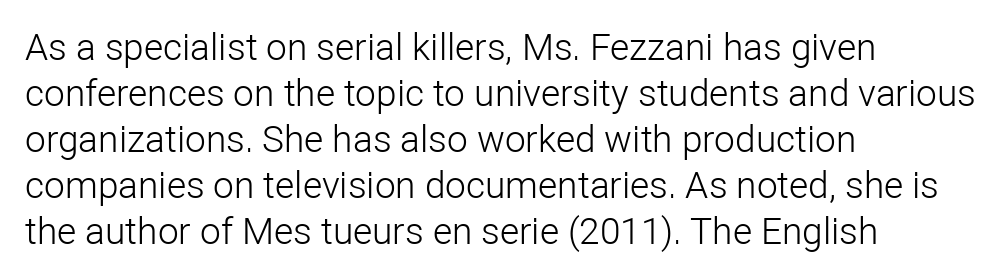
Q: Is the text bold? A: No.
Q: Is the text italic (slanted)? A: No, it is upright.
Q: Is the typeface a serif or a sans-serif typeface? A: Sans-serif.
Q: Is the text underlined? A: No.
Q: How is the paragraph aligned? A: Left-aligned.
Q: Is the spacing between letters normal or unusually wide? A: Normal.
Q: Width (condensed, normal, or wide)? A: Normal.
Q: Stroke contrast? A: Low.
Q: x-height? A: Medium.
Q: Monospaced? A: No.
